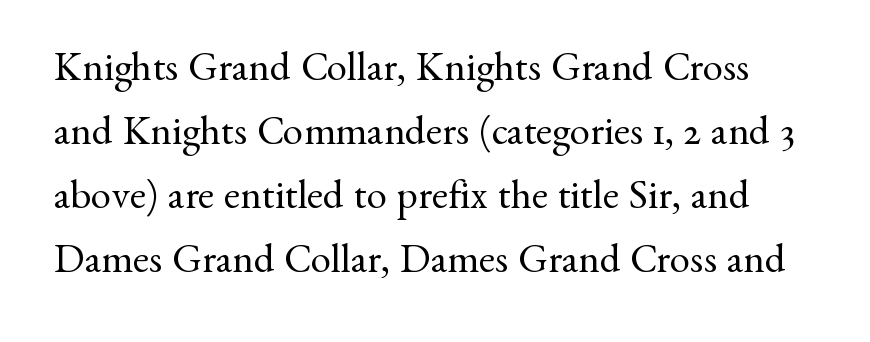
{"serif": "yes", "italic": "no", "bold": "no", "weight": "regular", "width": "normal", "stroke_contrast": "medium", "x_height": "small", "monospaced": "no", "underline": "no", "line_spacing": "normal", "line_spacing_ratio": 1.56, "letter_spacing": "normal", "letter_spacing_em": 0.0, "glyph_px": 41}
